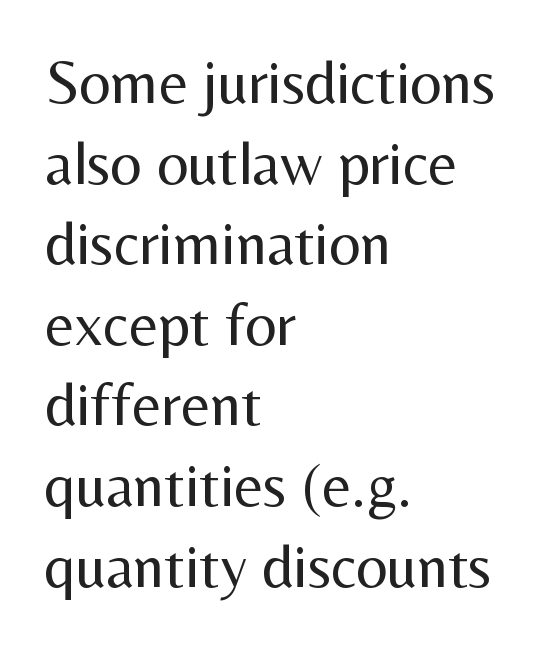
Q: Is the text bold? A: No.
Q: Is the text italic (slanted)? A: No, it is upright.
Q: Is the typeface a serif or a sans-serif typeface? A: Sans-serif.
Q: Is the text underlined? A: No.
Q: How is the paragraph aligned? A: Left-aligned.
Q: Is the spacing between letters normal or unusually wide? A: Normal.
Q: Is the spacing between lines tight, normal or loose? A: Normal.
Q: Width (condensed, normal, or wide)? A: Normal.
Q: Stroke contrast? A: Medium.
Q: x-height? A: Medium.
Q: Monospaced? A: No.
